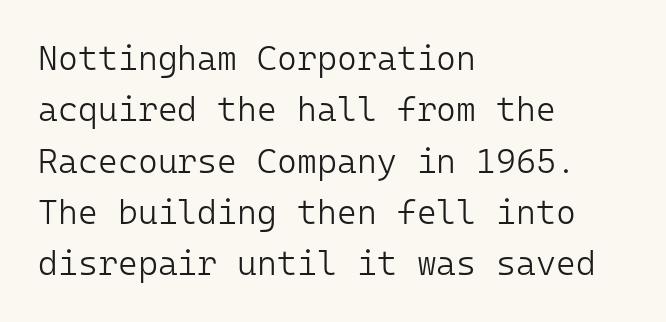
Q: Is the text bold? A: No.
Q: Is the text italic (slanted)? A: No, it is upright.
Q: Is the typeface a serif or a sans-serif typeface? A: Sans-serif.
Q: Is the text underlined? A: No.
Q: How is the paragraph aligned? A: Left-aligned.
Q: Is the spacing between letters normal or unusually wide? A: Normal.
Q: Is the spacing between lines tight, normal or loose? A: Normal.
Q: Width (condensed, normal, or wide)? A: Normal.
Q: Stroke contrast? A: Low.
Q: x-height? A: Medium.
Q: Monospaced? A: Yes.
